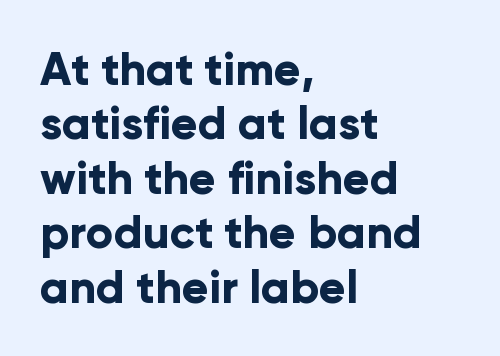
The passage is arranged the way most books set body copy — flush left. The passage shown is typed in a proportional face where columns would drift. I'd call this a sans setting — the letters go barefoot. The lettering stays uniformly vertical, giving the passage a roman look.
